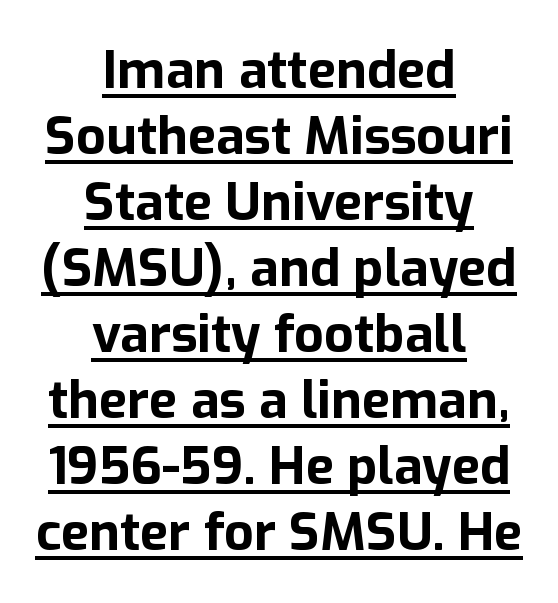
Ordinary non-slanted type is in use. The gaps between neighbouring characters are ordinary and unremarkable. This rendering employs a face without finishing strokes, i.e., a sans-serif. These characters rest on top of a visible drawn line.
